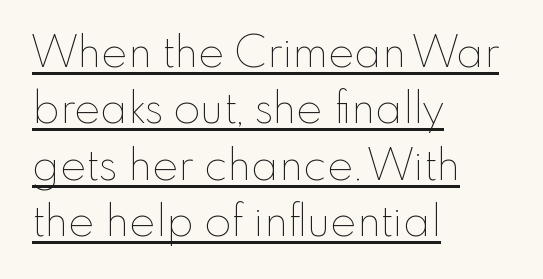
The image shows 44 px thin type, upright; set left-aligned, normal line spacing (1.28x), normal letter spacing, underlined; low stroke contrast and a small x-height.
